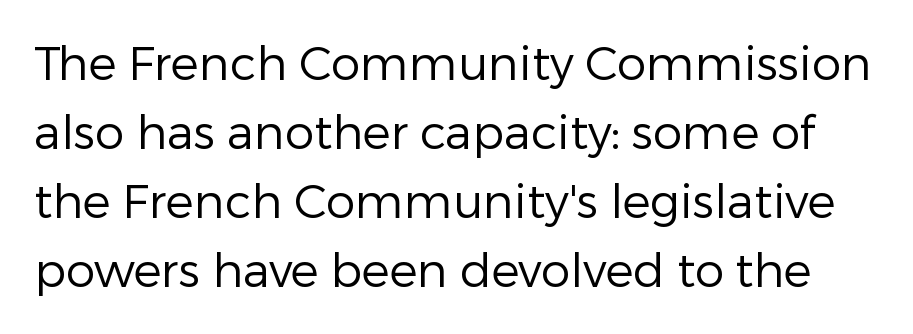
Q: Is the text bold? A: No.
Q: Is the text italic (slanted)? A: No, it is upright.
Q: Is the typeface a serif or a sans-serif typeface? A: Sans-serif.
Q: Is the text underlined? A: No.
Q: Is the spacing between letters normal or unusually wide? A: Normal.
Q: Is the spacing between lines tight, normal or loose? A: Normal.
Q: Width (condensed, normal, or wide)? A: Normal.
Q: Stroke contrast? A: Low.
Q: x-height? A: Medium.
Q: Monospaced? A: No.
